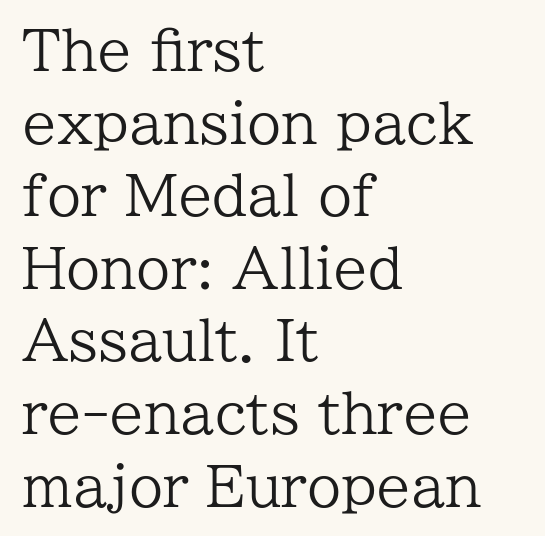
This sample keeps an unexceptional amount of space between lines. Regarding serifs, this sample has them. The foot of each line stays bare and open. The lettering holds an erect, upright posture throughout. Here the designer chose a conventional face with non-uniform glyph widths.
